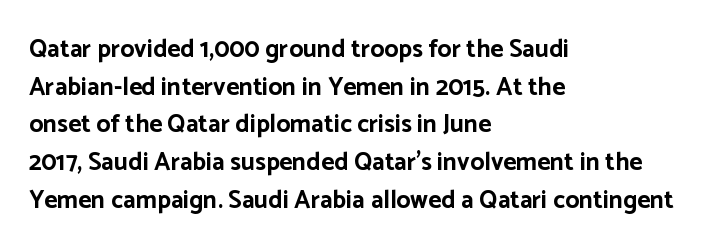
Students, note that the glyphs here touch the page at normal intervals. The vertical gap from one line to the next is medium. The lettering stays uniformly vertical, giving the passage a roman look. The lines are quadded left. Heft: maximum for text — a bold. Type without underlining.
